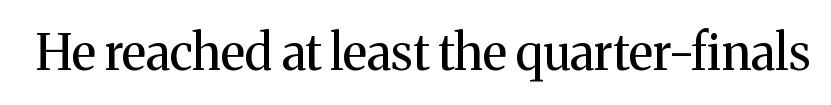
The image shows 49 px regular-weight serif type, upright; set normal letter spacing, not underlined; medium stroke contrast and a medium x-height.
